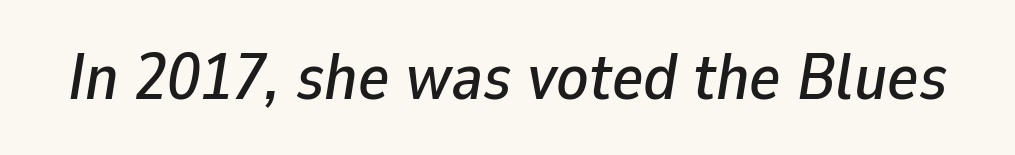
{"italic": "yes", "lean": "right", "slant_degrees": 9, "width": "normal", "stroke_contrast": "low", "x_height": "medium", "monospaced": "no", "underline": "no", "letter_spacing": "normal", "letter_spacing_em": 0.0, "glyph_px": 66}
